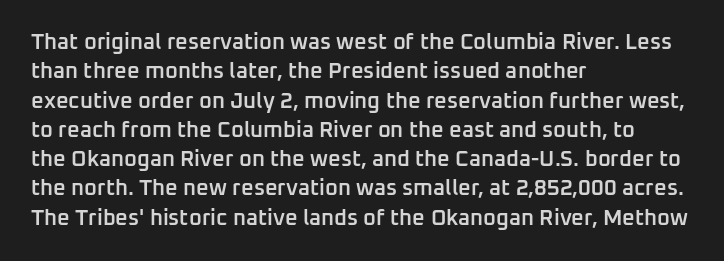
The image shows 22 px text type, upright; set left-aligned, normal line spacing (1.33x), normal letter spacing, not underlined.
